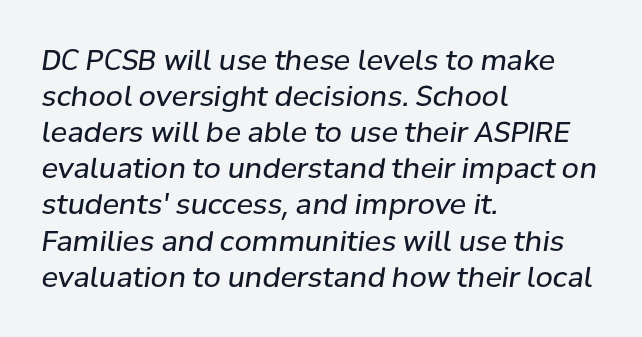
{"italic": "yes", "lean": "right", "slant_degrees": 8, "bold": "no", "weight": "regular", "width": "normal", "stroke_contrast": "low", "x_height": "medium", "monospaced": "no", "underline": "no", "align": "left", "line_spacing": "normal", "line_spacing_ratio": 1.29, "letter_spacing": "normal", "letter_spacing_em": 0.0, "glyph_px": 28}
